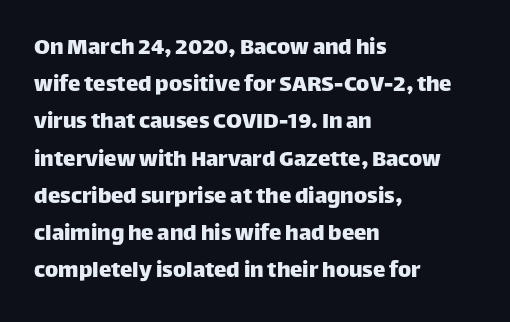
The image shows 25 px text type, upright; set left-aligned, normal line spacing (1.49x), normal letter spacing, not underlined.
